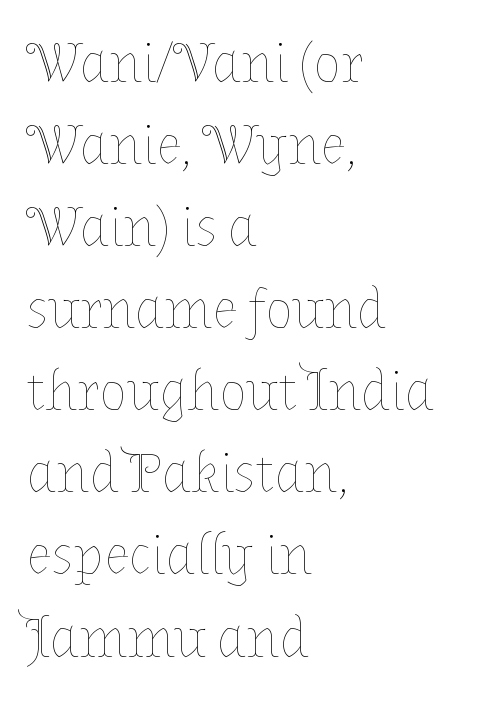
The gaps between neighbouring characters are ordinary and unremarkable. Letters have the restrained weight of plain body copy at most. Each letter keeps its own natural width here, so spacing adapts to shape. The glyphs are unaccompanied by any horizontal stroke below them.
